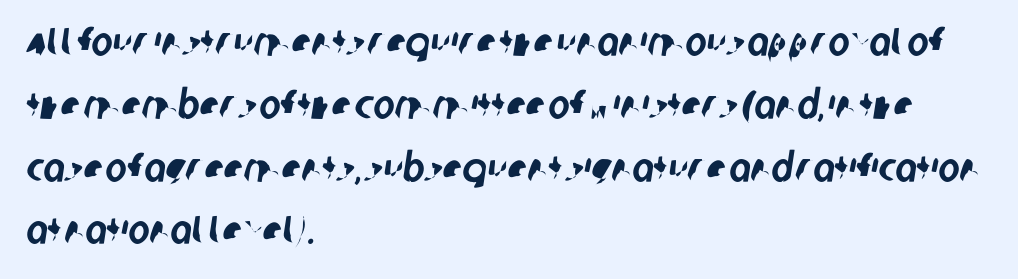
Q: Is the typeface a serif or a sans-serif typeface? A: Sans-serif.
Q: Is the text underlined? A: No.
Q: How is the paragraph aligned? A: Left-aligned.
Q: Is the spacing between letters normal or unusually wide? A: Normal.
Q: Is the spacing between lines tight, normal or loose? A: Normal.
Q: Width (condensed, normal, or wide)? A: Condensed.
Q: Stroke contrast? A: Low.
Q: x-height? A: Large.
Q: Monospaced? A: No.
